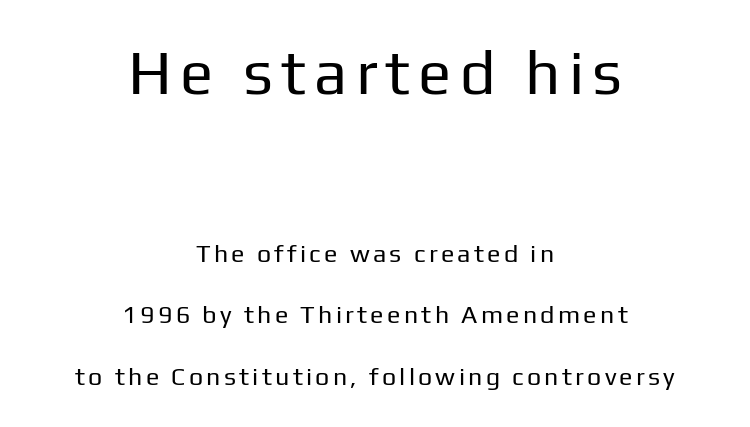
The image shows 62 px regular-weight sans-serif type, upright; set centered, loose line spacing (2.47x), not underlined; the first (top) block is 2.48x larger; low stroke contrast and a medium x-height.
